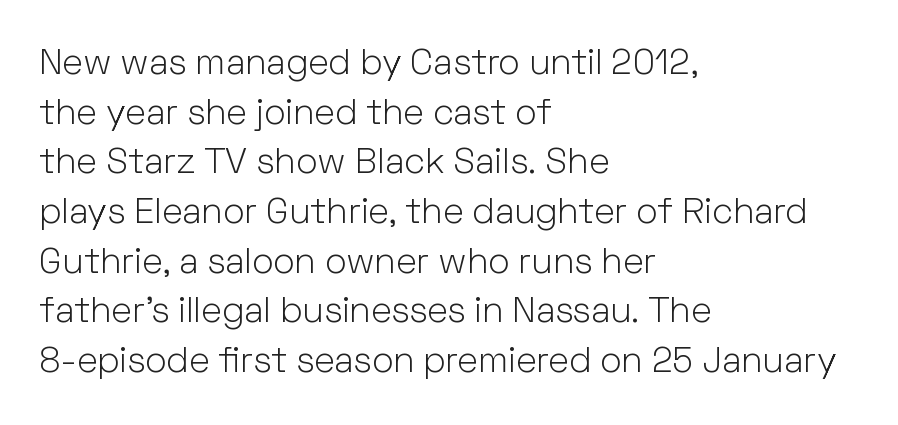
The image shows 36 px light sans-serif type, upright; set left-aligned, normal line spacing (1.38x), normal letter spacing, not underlined; low stroke contrast and a medium x-height.
